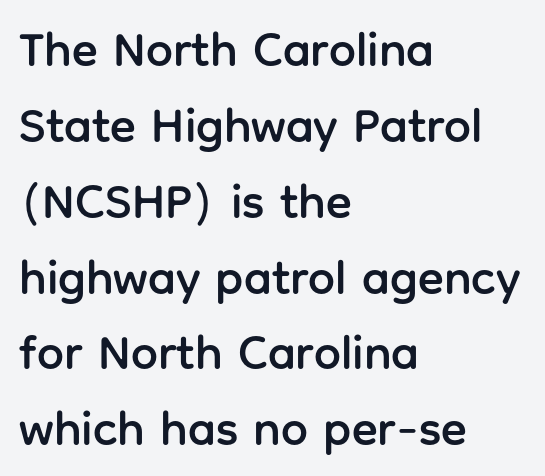
Q: Is the text italic (slanted)? A: No, it is upright.
Q: Is the typeface a serif or a sans-serif typeface? A: Sans-serif.
Q: Is the text underlined? A: No.
Q: How is the paragraph aligned? A: Left-aligned.
Q: Is the spacing between letters normal or unusually wide? A: Normal.
Q: Is the spacing between lines tight, normal or loose? A: Normal.
Q: Width (condensed, normal, or wide)? A: Normal.
Q: Stroke contrast? A: Low.
Q: x-height? A: Medium.
Q: Monospaced? A: No.
